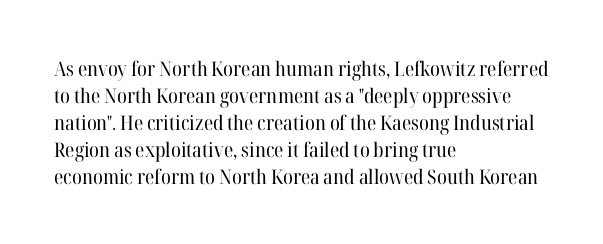
This sample uses an upright cut, with every glyph sitting square on the baseline. Reading down the column, the eye jumps a familiar distance to each next line. The horizontal fit of the characters is conventional and even. This is not heavy type; no bold has been used.
